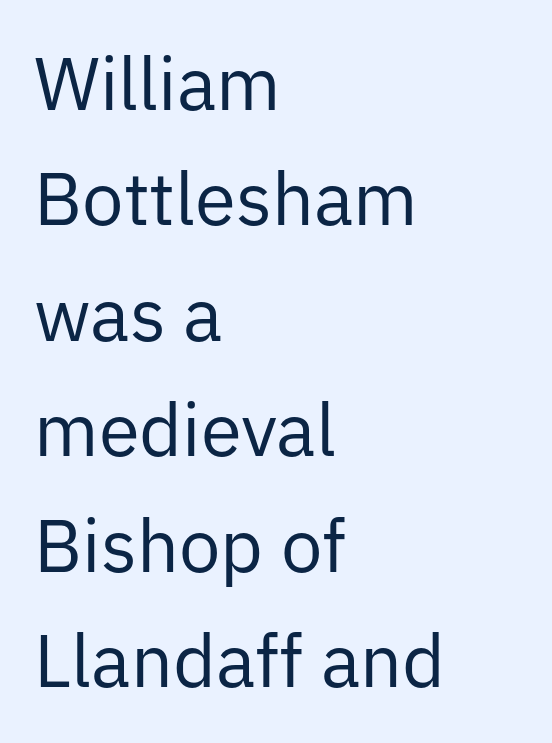
{"serif": "no", "italic": "no", "bold": "no", "weight": "regular", "width": "normal", "stroke_contrast": "low", "x_height": "medium", "monospaced": "no", "underline": "no", "align": "left", "line_spacing": "normal", "line_spacing_ratio": 1.56, "letter_spacing": "normal", "letter_spacing_em": 0.0, "glyph_px": 74}
